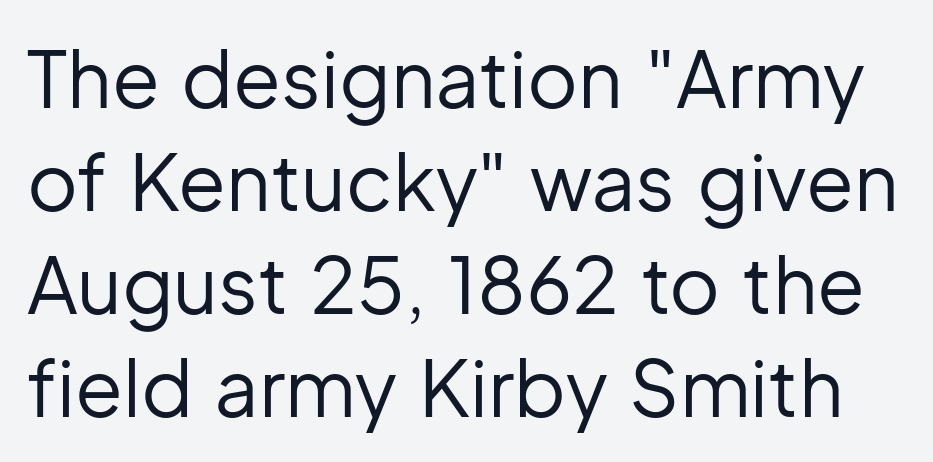
Is this a fixed-width face? No — the glyphs have proportional, varying widths. Posture: vertical. Descenders hang freely into open space. A quiet, ordinary-to-light weight characterises the typeface. Examine the stroke ends and you'll find no serifs. The horizontal fit of the characters is conventional and even.
